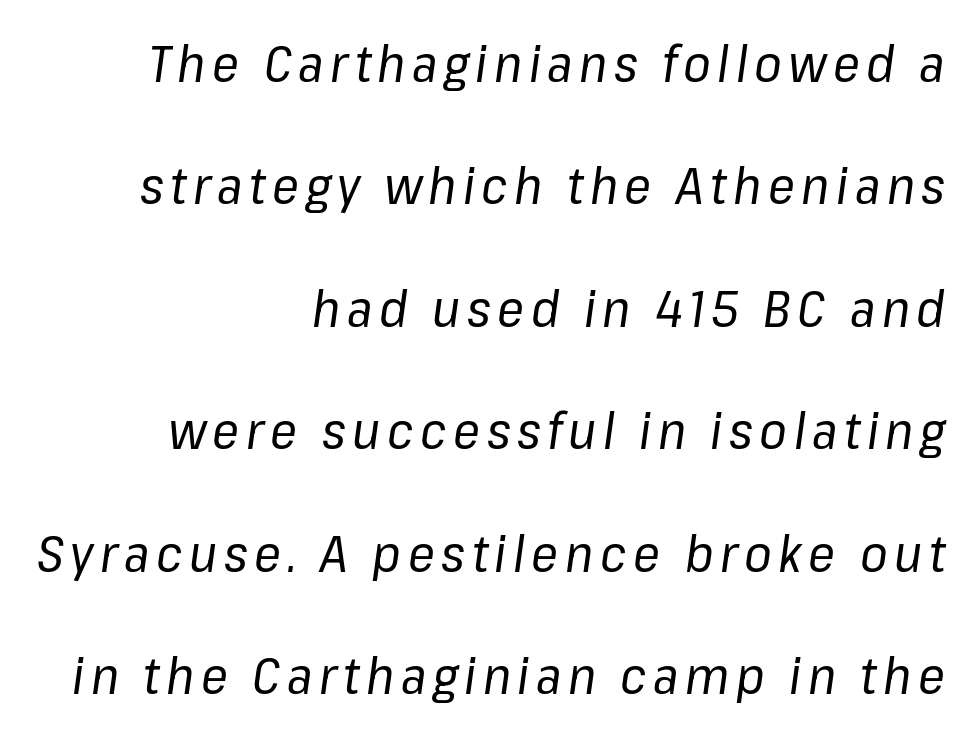
Q: Is the text bold? A: No.
Q: Is the text italic (slanted)? A: Yes, it leans right by about 8 degrees.
Q: Is the text underlined? A: No.
Q: How is the paragraph aligned? A: Right-aligned.
Q: Is the spacing between lines tight, normal or loose? A: Loose.
Q: Width (condensed, normal, or wide)? A: Normal.
Q: Stroke contrast? A: Low.
Q: x-height? A: Medium.
Q: Monospaced? A: No.
